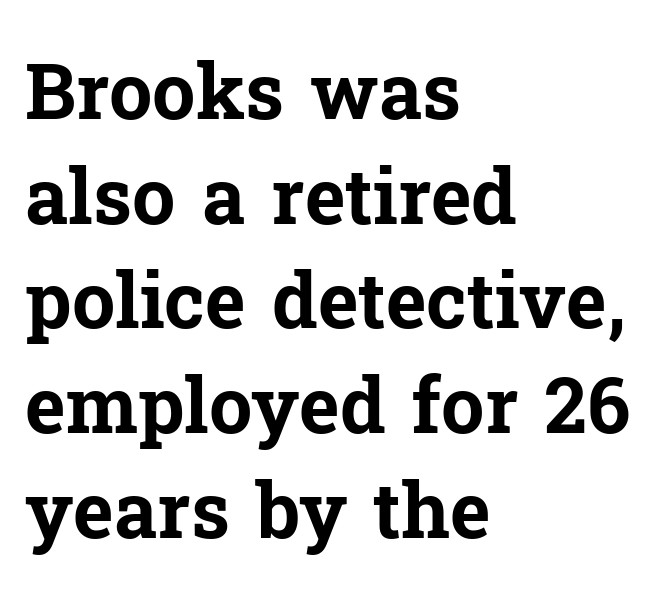
The image shows 77 px bold serif type, upright; set left-aligned, normal line spacing (1.36x), normal letter spacing, not underlined; low stroke contrast and a medium x-height.
